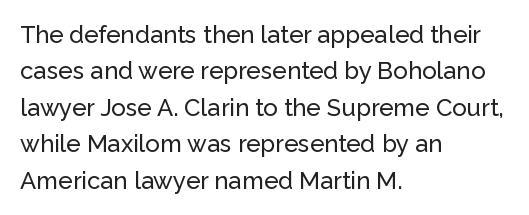
Q: Is the text italic (slanted)? A: No, it is upright.
Q: Is the text underlined? A: No.
Q: How is the paragraph aligned? A: Left-aligned.
Q: Is the spacing between letters normal or unusually wide? A: Normal.
Q: Is the spacing between lines tight, normal or loose? A: Normal.
